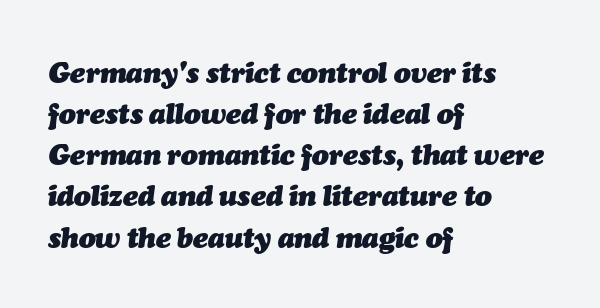
This rendering leaves character spacing at its baseline value. Caption: multi-line text, flush left, ragged right. Quick note: italic. These lines are rendered in a variable-pitch font. Clear beneath every line of the passage.
